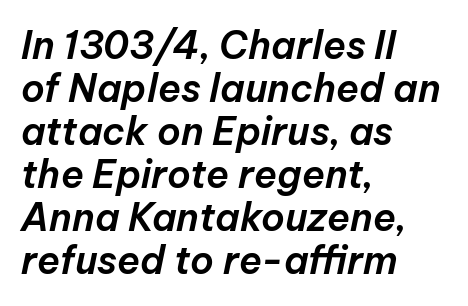
Reading down the block, your eye returns to a fixed left position each line. Every character sits at an angle, as italics do. Character widths vary here, with narrow letters taking less room than wide ones. In terms of letterspacing, this is plain default setting. In terms of leading, this rendering errs on the cramped side.
